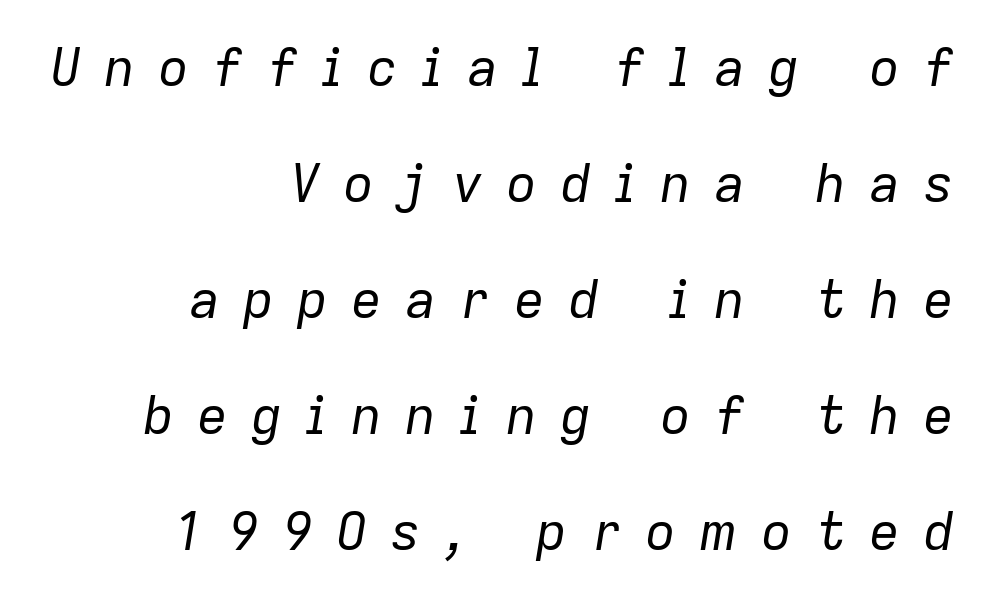
In terms of posture, this sample is oblique. Between one letter and the next there's a generous, obvious gap. Is there much room between lines? Yes — plenty of vertical air separates them. The space directly below the letters is spotless. Which margin do the lines hug? The right one — the left edge is uneven. The rendering uses natural spacing where letterforms have individual widths.
